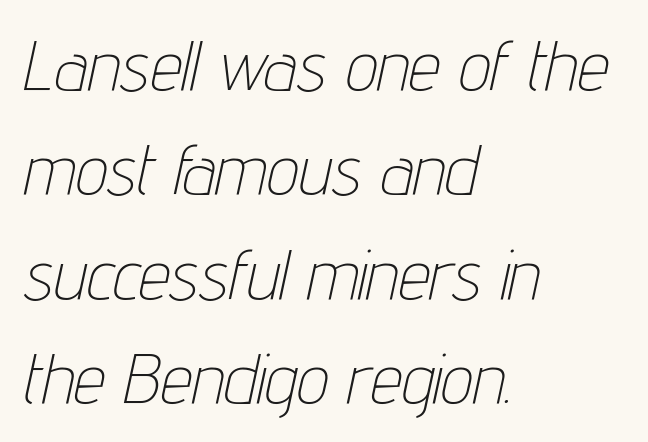
{"italic": "yes", "lean": "right", "slant_degrees": 12, "bold": "no", "weight": "thin", "width": "condensed", "stroke_contrast": "low", "x_height": "medium", "monospaced": "no", "underline": "no", "align": "left", "line_spacing": "normal", "line_spacing_ratio": 1.47, "letter_spacing": "normal", "letter_spacing_em": 0.0, "glyph_px": 71}
